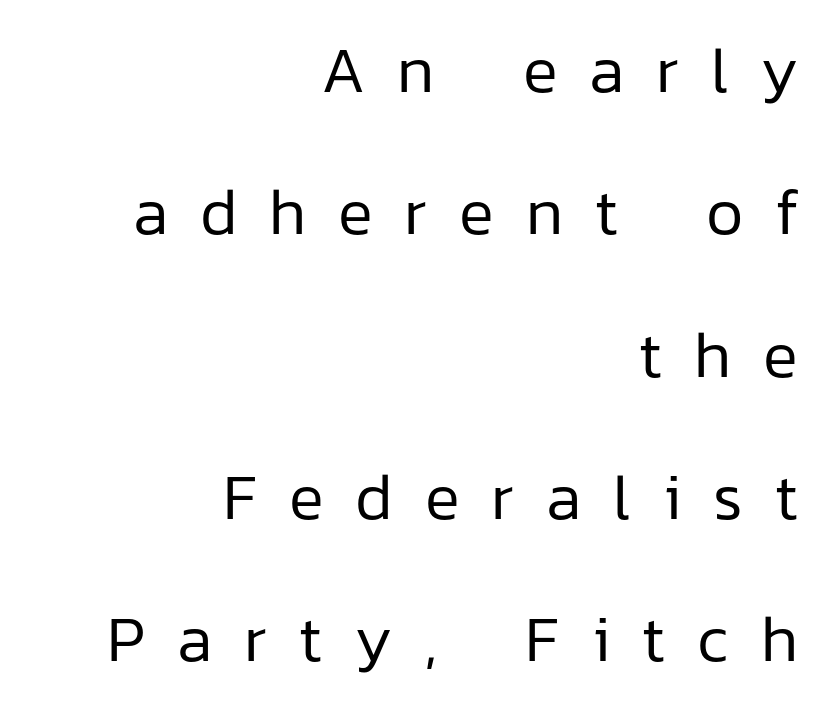
In terms of posture, this sample is upright. Observe the wide spacing: letters keep a clear distance from each other. Stems here are at most as thick as an everyday book face. Leading: increased. To sum up the face: it is a sans, with no serifs.
